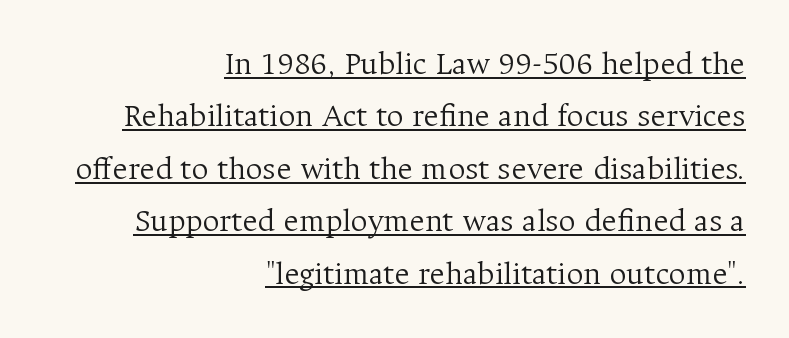
Between one letter and the next there's only the usual sliver of space. You can see a thin bar hugging the bottom of the glyphs. If you measured baseline to baseline, you'd find a middling distance. The type family on display is of the serif kind. Each letter keeps its own natural width here, so spacing adapts to shape.
